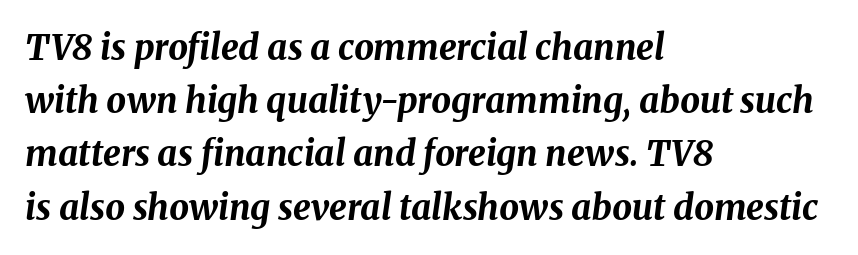
Beneath every word, the page is bare. Do the characters align in a grid? No, the font is proportional. Rendered with sloped, italic letterforms. Notice how thick the strokes are: this is what a full bold looks like. Tracking here is standard; glyphs follow each other at the usual distance. A classic flush-left, rag-right setting is used for this passage.
